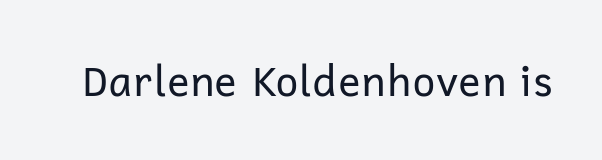
Q: Is the text bold? A: No.
Q: Is the text italic (slanted)? A: No, it is upright.
Q: Is the typeface a serif or a sans-serif typeface? A: Sans-serif.
Q: Is the text underlined? A: No.
Q: Is the spacing between letters normal or unusually wide? A: Normal.
Q: Width (condensed, normal, or wide)? A: Normal.
Q: Stroke contrast? A: Low.
Q: x-height? A: Medium.
Q: Monospaced? A: No.
